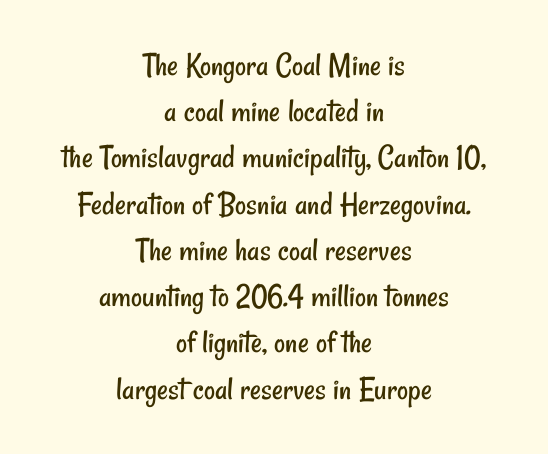
A centered setting, common on invitations and titles, is used for this passage. The strokes carry an ordinary text weight at most. Letterform terminals end flat and unadorned throughout the passage. Check under the words: just untouched page.
